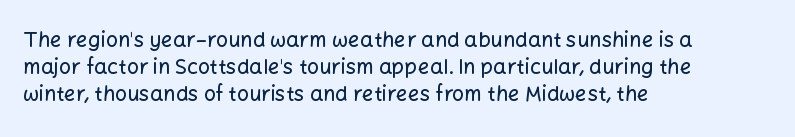
The letters stand straight up with perfectly vertical stems. Tracking here is standard; glyphs follow each other at the usual distance. Whoever set this chose a conventional vertical rhythm. The paragraph has a hard left edge and a soft right edge. Has an underline been added? It has not.
